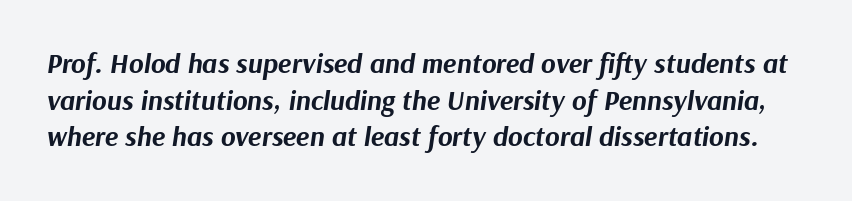
Do the characters align in a grid? No, the font is proportional. Compared with typical body copy, the letter spacing here is the same. The glyphs are unaccompanied by any horizontal stroke below them. There's an unmistakable incline to the writing here.
